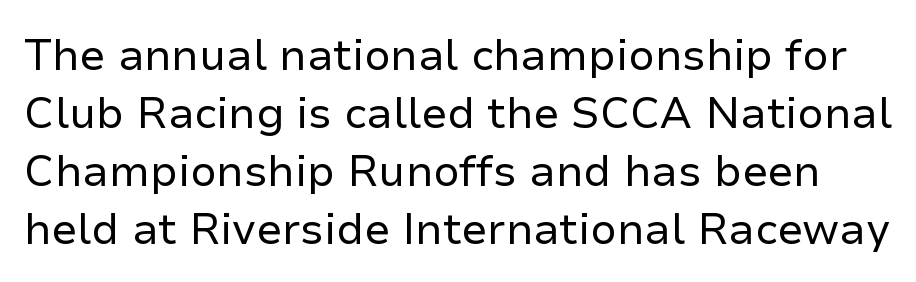
The lettering stays uniformly vertical, giving the passage a roman look. The letters carry no serifs — their stems end cleanly without finishing strokes. Decoration check: the copy has no underline. These lines are rendered in a variable-pitch font.
